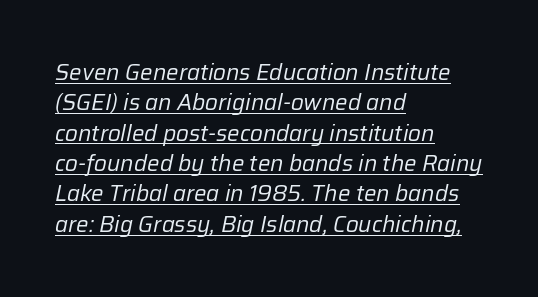
Each new line begins a customary step beneath the previous one. The horizontal fit of the characters is conventional and even. Quick note: italic. Compared with a typical body face, this is equally light or lighter still. Is the block centered? No — it sits flush against the left margin.
